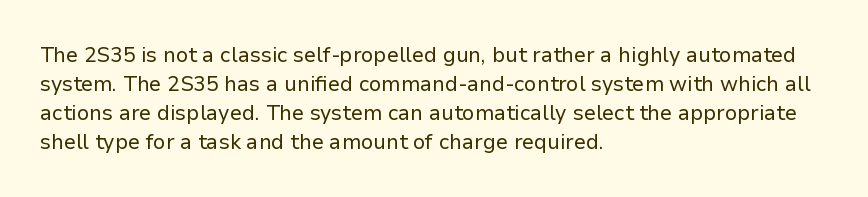
{"italic": "no", "bold": "no", "underline": "no", "align": "left", "line_spacing": "normal", "line_spacing_ratio": 1.38, "letter_spacing": "normal", "letter_spacing_em": 0.0, "glyph_px": 21}
